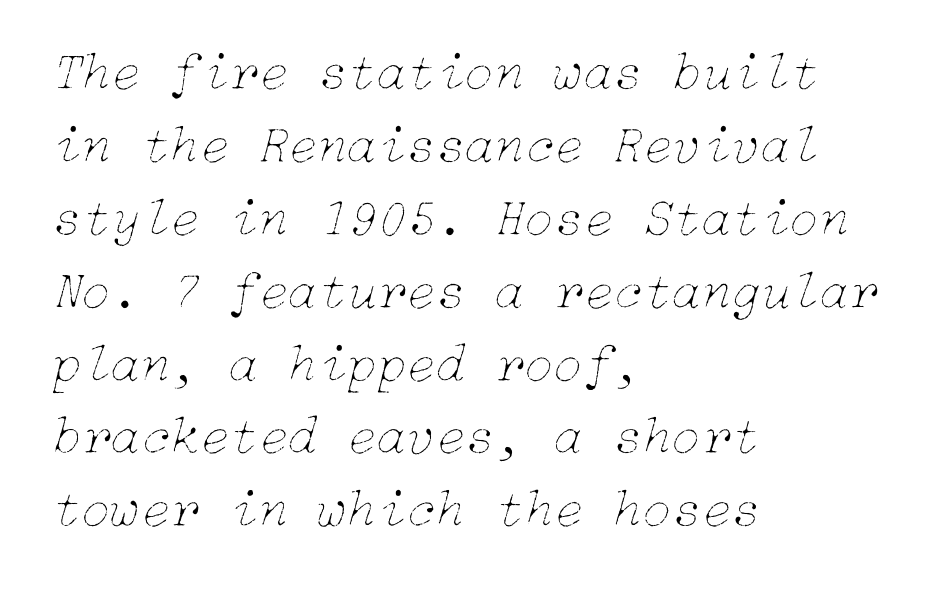
The image shows 54 px thin type, italic (leaning right); set left-aligned, normal line spacing (1.35x), normal letter spacing, not underlined; low stroke contrast and a medium x-height.
